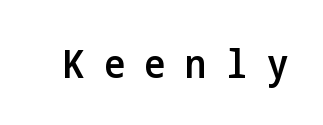
{"serif": "no", "italic": "no", "bold": "semi", "weight": "semibold", "width": "condensed", "stroke_contrast": "low", "x_height": "medium", "underline": "no", "letter_spacing": "wide", "letter_spacing_em": 0.49, "glyph_px": 40}
